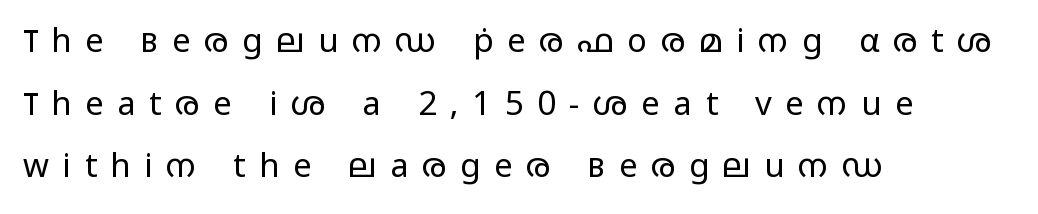
Notice how the passage keeps a crisp vertical edge on the left only. This rendering employs a face without finishing strokes, i.e., a sans-serif. Honestly, the letter spacing is so wide it's the main thing you notice. One glance says open: line gaps are wider than usual. The strokes are not fattened; the text isn't bold.
